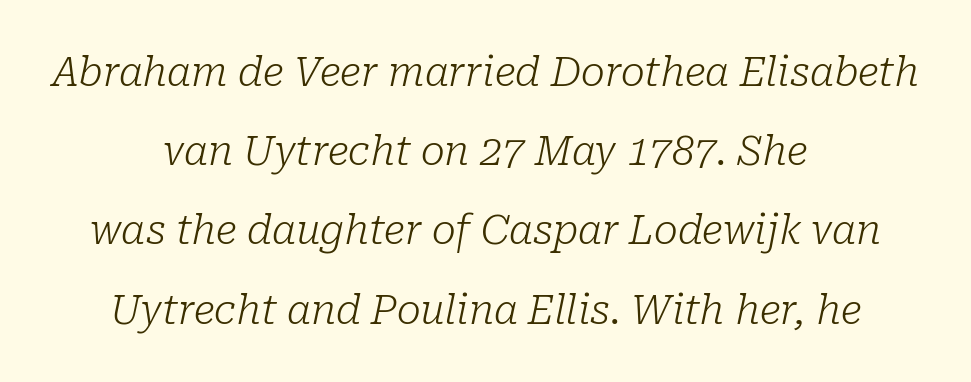
{"serif": "yes", "italic": "yes", "lean": "right", "slant_degrees": 10, "bold": "no", "weight": "light", "width": "normal", "stroke_contrast": "low", "x_height": "medium", "monospaced": "no", "underline": "no", "align": "center", "line_spacing": "loose", "line_spacing_ratio": 1.98, "letter_spacing": "normal", "letter_spacing_em": 0.0, "glyph_px": 40}
